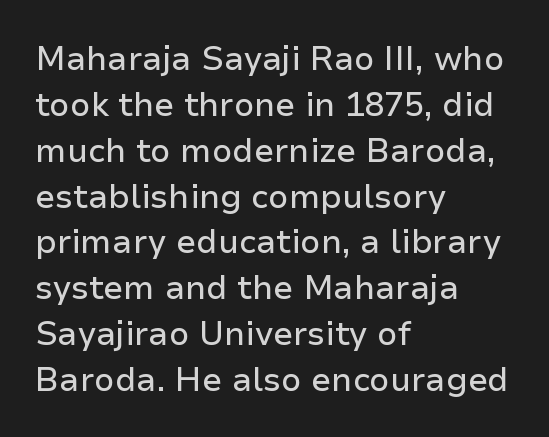
The image shows 33 px sans-serif type, upright; set left-aligned, normal line spacing (1.39x), normal letter spacing, not underlined; low stroke contrast and a medium x-height.
